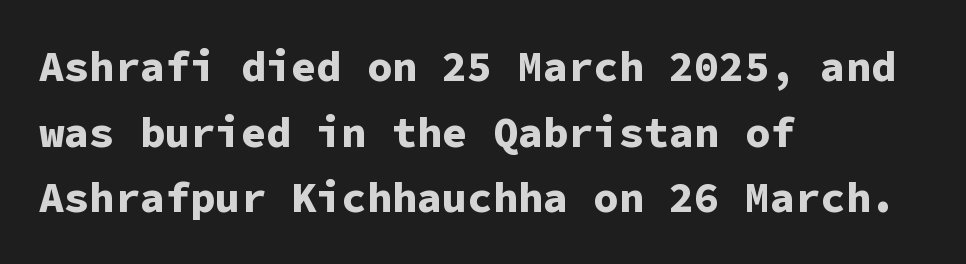
Do the characters align in a grid? Yes, the font is monospaced. This is the regular roman posture of the typeface. Type without underlining. Note: no serifs on the glyphs.
